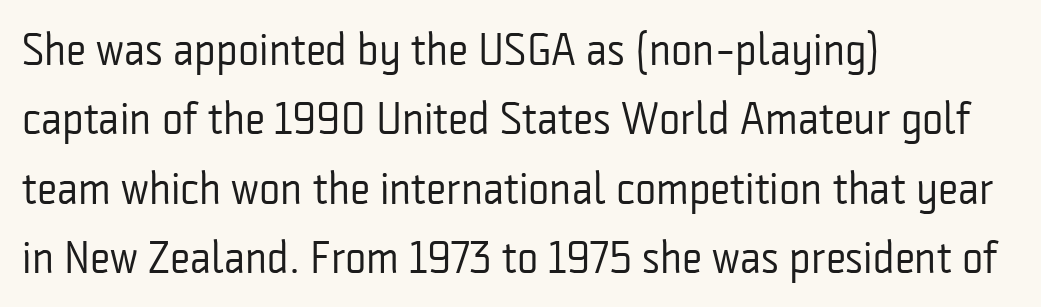
Each letter's strokes conclude bluntly, with no projecting serifs. These lines are rendered in a variable-pitch font. Is the letter spacing exaggerated? No — it looks like the ordinary default. Nobody drew a line under any word here.
